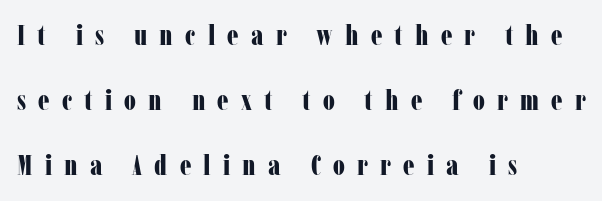
I'd call this a serif setting — the letters wear small feet. Clear beneath every line of the passage. Each line starts at the same left margin while the right side varies. Spacing verdict: proportional, widths tailored to each character. Is there any slant? The stems are plumb. Spacing between characters has been opened up far beyond the box default.
